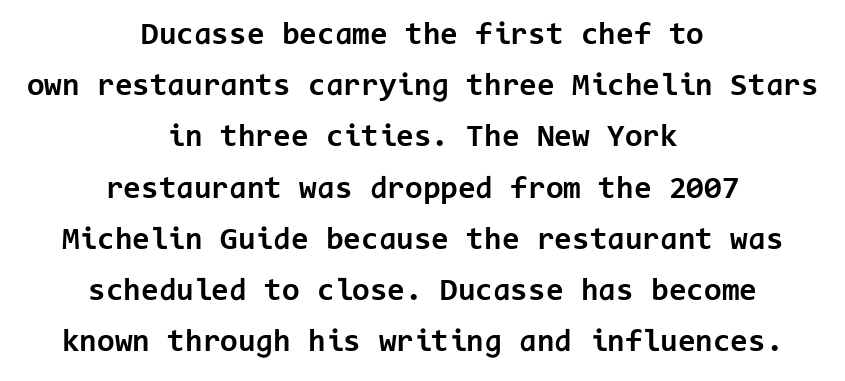
Here the glyphs are tracked normally, forming tight word shapes. Heft: maximum for text — a bold. You could count columns in this text — the font is strictly monospaced. Do the letters lean? They stand straight. Casual observation: everything's sitting right in the middle.
